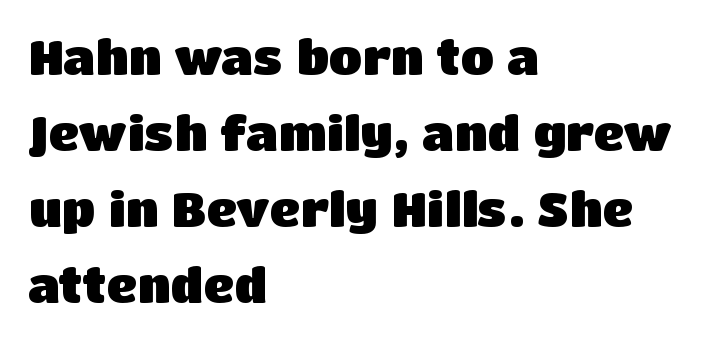
The lines in this sample share a left origin and differ only in where they stop. Students, observe: this is what conventionally led text looks like. Just letters on the line, the space beneath them empty. Letterform terminals end flat and unadorned throughout the passage. A roman cut, with each character standing at attention. These lines are rendered in a variable-pitch font.
